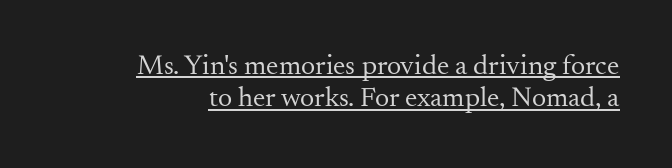
The line texture is even and compact thanks to regular tracking. Italic? Not at all — the glyphs are vertical. Whoever set this chose condensed vertical rhythm over breathing room. Bold? No — there's no thickening of the strokes. You can see a thin bar hugging the bottom of the glyphs.
